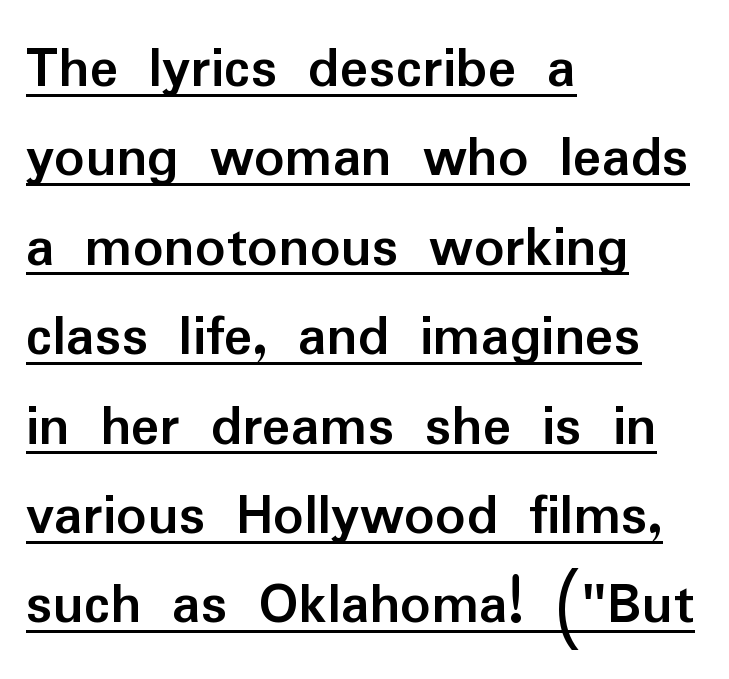
Q: Is the text bold? A: Yes.
Q: Is the text italic (slanted)? A: No, it is upright.
Q: Is the typeface a serif or a sans-serif typeface? A: Sans-serif.
Q: Is the text underlined? A: Yes.
Q: How is the paragraph aligned? A: Left-aligned.
Q: Is the spacing between letters normal or unusually wide? A: Normal.
Q: Is the spacing between lines tight, normal or loose? A: Normal.
Q: Width (condensed, normal, or wide)? A: Normal.
Q: Stroke contrast? A: Low.
Q: x-height? A: Medium.
Q: Monospaced? A: No.
